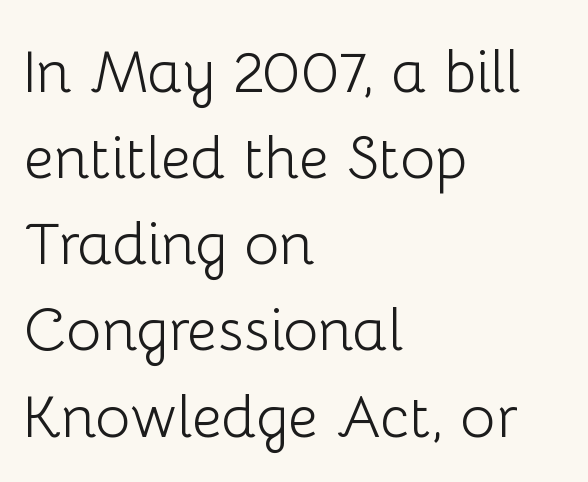
These lines are rendered in a variable-pitch font. Notice how the stems are strictly vertical — no italics here. Does the leading feel generous? No, just average. Decoration check: the copy has no underline. Layout note: lines flush left. Is the type heavy? It reads as light-to-regular instead.
